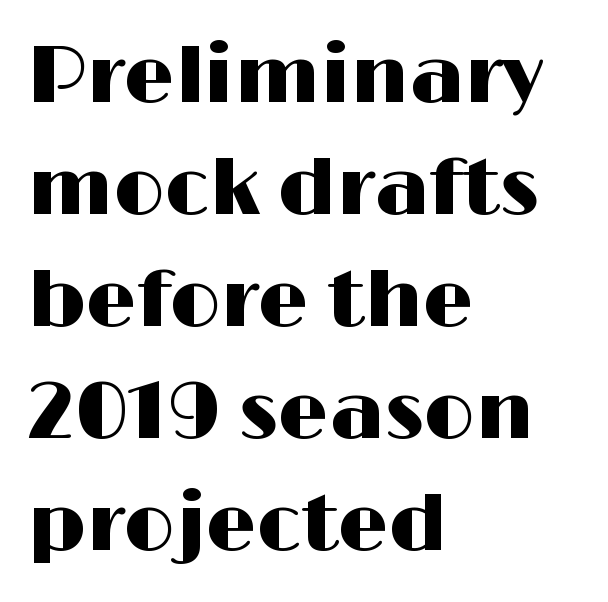
{"serif": "no", "italic": "no", "width": "wide", "stroke_contrast": "high", "x_height": "medium", "monospaced": "no", "underline": "no", "align": "left", "line_spacing": "normal", "line_spacing_ratio": 1.4, "letter_spacing": "normal", "letter_spacing_em": 0.0, "glyph_px": 80}
